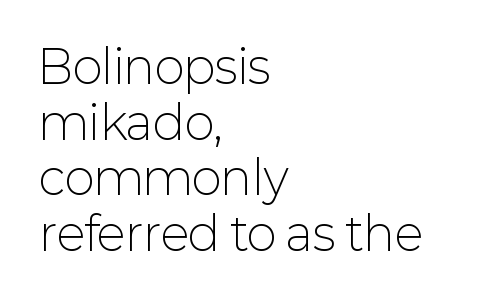
The image shows 46 px light sans-serif type, upright; set left-aligned, line spacing 1.21x, normal letter spacing, not underlined; low stroke contrast and a medium x-height.
